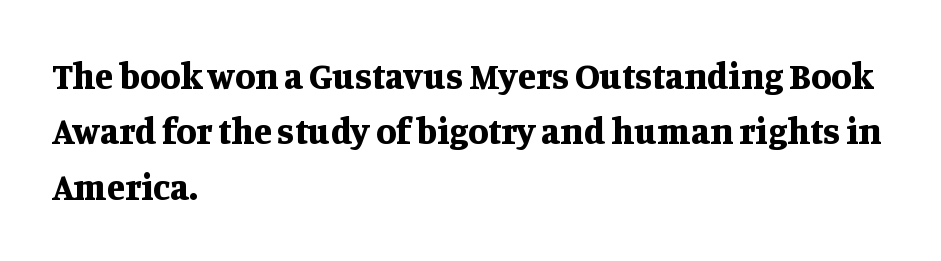
{"serif": "yes", "italic": "no", "bold": "yes", "weight": "bold", "width": "normal", "stroke_contrast": "medium", "x_height": "large", "monospaced": "no", "underline": "no", "align": "left", "line_spacing": "normal", "line_spacing_ratio": 1.5, "letter_spacing": "normal", "letter_spacing_em": 0.0, "glyph_px": 37}
